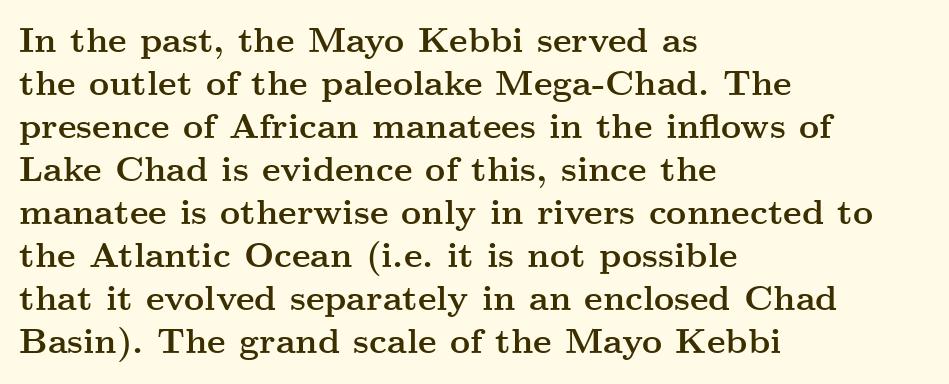
{"serif": "yes", "italic": "no", "bold": "yes", "weight": "semibold", "width": "wide", "stroke_contrast": "medium", "x_height": "small", "monospaced": "no", "underline": "no", "align": "left", "line_spacing_ratio": 1.23, "letter_spacing": "normal", "letter_spacing_em": 0.0, "glyph_px": 35}
